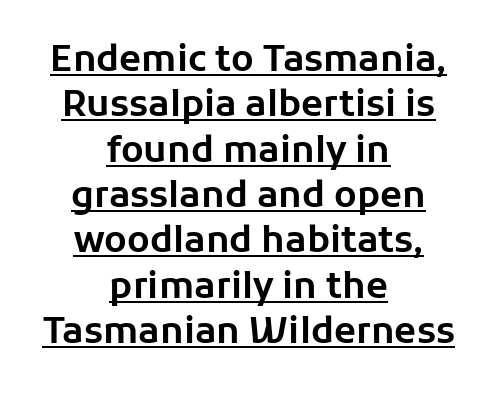
Type style note: lacks serifs. The face used here appears with an underline applied. Looks like regular typesetting: each glyph gets only the width it needs. The block of text has a typical density, with ordinary space between rows. These lines stack symmetrically, like a column narrowing and widening about its center.
